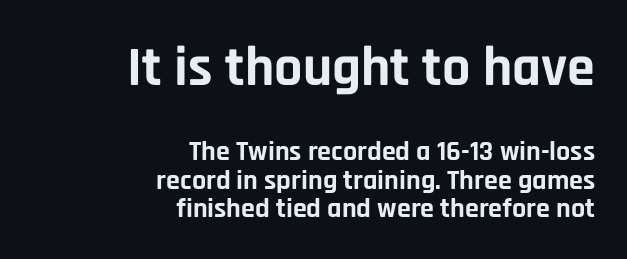
The image shows 56 px bold sans-serif type, upright; set right-aligned, tight line spacing (1.01x), normal letter spacing, not underlined; the first (top) block is 2.0x larger; low stroke contrast and a large x-height.
